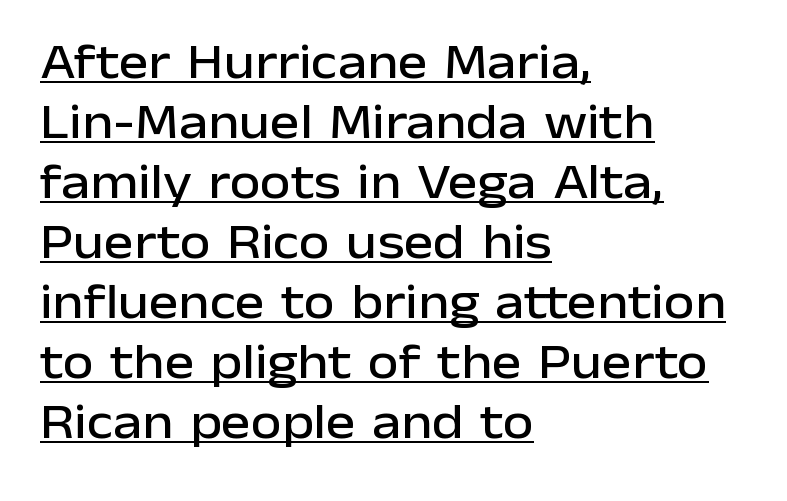
{"serif": "no", "italic": "no", "width": "normal", "stroke_contrast": "low", "x_height": "medium", "monospaced": "no", "underline": "yes", "align": "left", "line_spacing_ratio": 1.2, "letter_spacing": "normal", "letter_spacing_em": 0.0, "glyph_px": 50}
